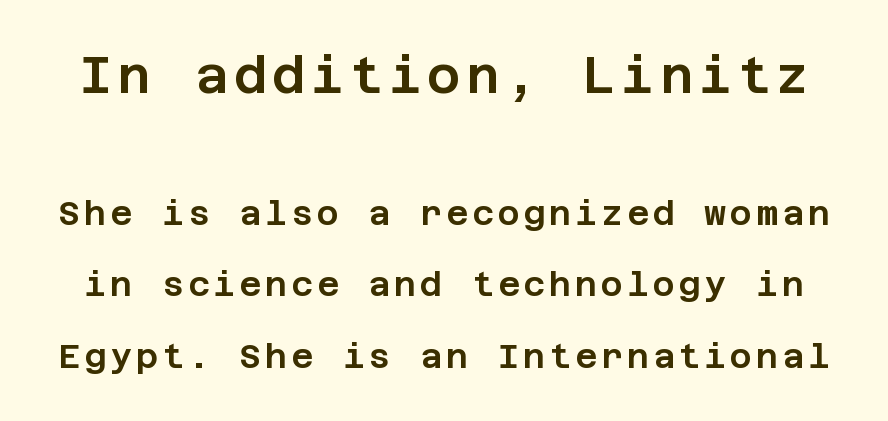
The image shows 51 px sans-serif type, upright; set loose line spacing (2.1x), not underlined; the first (top) block is 1.5x larger; low stroke contrast and a large x-height.
